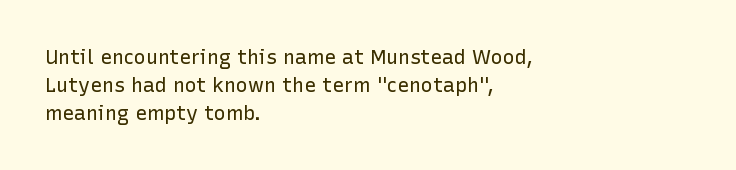
{"italic": "no", "bold": "no", "underline": "no", "align": "left", "line_spacing": "normal", "line_spacing_ratio": 1.39, "letter_spacing": "normal", "letter_spacing_em": 0.0, "glyph_px": 20}
